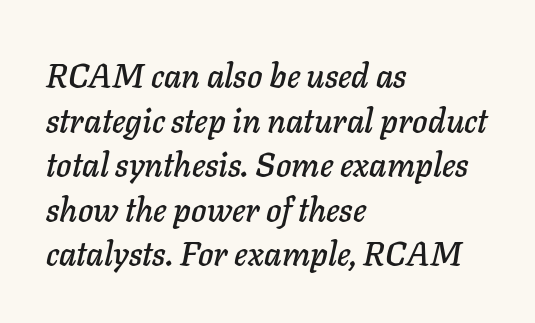
These lines are rendered in a variable-pitch font. You can tell it's italic because the verticals aren't actually vertical. A typesetter would call this leading conventional body-copy spacing. Words appear dense and cohesive because spacing is normal.
